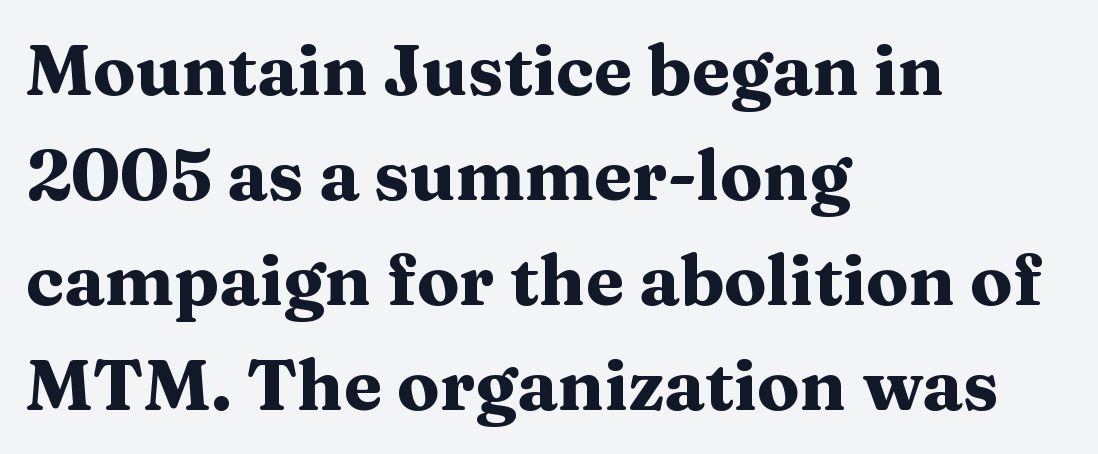
Q: Is the text bold? A: Yes.
Q: Is the text italic (slanted)? A: No, it is upright.
Q: Is the typeface a serif or a sans-serif typeface? A: Serif.
Q: Is the text underlined? A: No.
Q: How is the paragraph aligned? A: Left-aligned.
Q: Is the spacing between letters normal or unusually wide? A: Normal.
Q: Is the spacing between lines tight, normal or loose? A: Normal.
Q: Width (condensed, normal, or wide)? A: Wide.
Q: Stroke contrast? A: Medium.
Q: x-height? A: Medium.
Q: Monospaced? A: No.
